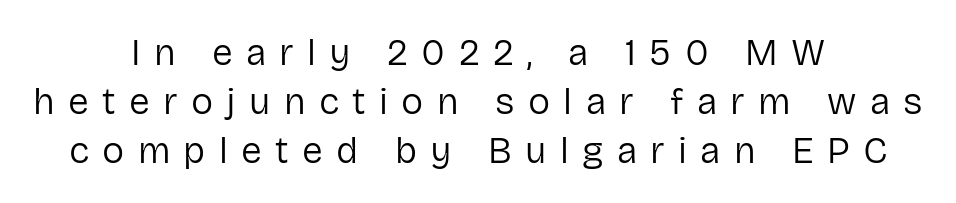
{"serif": "no", "italic": "no", "bold": "no", "weight": "regular", "width": "normal", "stroke_contrast": "low", "x_height": "medium", "monospaced": "no", "underline": "no", "align": "center", "line_spacing": "normal", "line_spacing_ratio": 1.32, "letter_spacing": "wide", "letter_spacing_em": 0.36, "glyph_px": 37}
